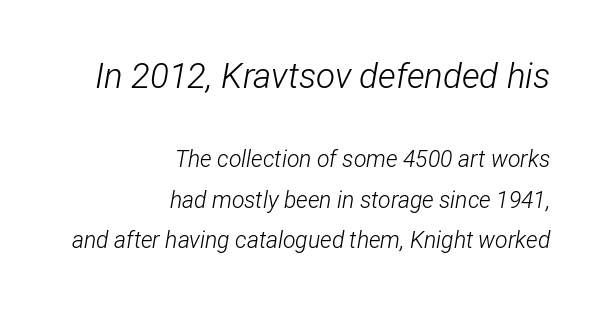
Q: Is the text bold? A: No.
Q: Is the text italic (slanted)? A: Yes, it leans right by about 12 degrees.
Q: Is the text underlined? A: No.
Q: How is the paragraph aligned? A: Right-aligned.
Q: Is the spacing between letters normal or unusually wide? A: Normal.
Q: Which block of text is set in a larger size, the first (top) or the second (bottom)? A: The first (top) one.
Q: Width (condensed, normal, or wide)? A: Condensed.
Q: Stroke contrast? A: Low.
Q: x-height? A: Medium.
Q: Monospaced? A: No.
